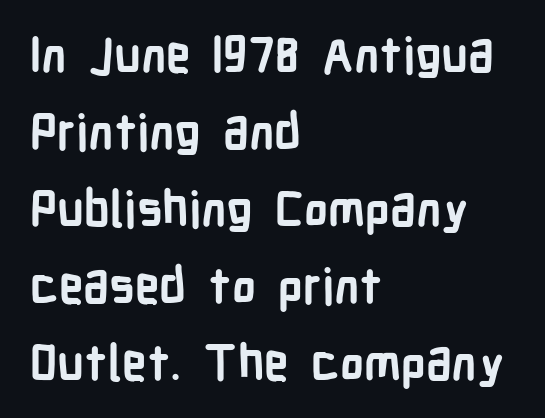
Successive baselines arrive at the customary interval. A typesetter would call this proportional, since set widths differ per character. The rendering keeps characters at their native spacing. A roman cut, with each character standing at attention. The rendering uses a bold face; every stroke is thick and dark. Teacher's note: observe the even left margin — that is flush-left alignment.
